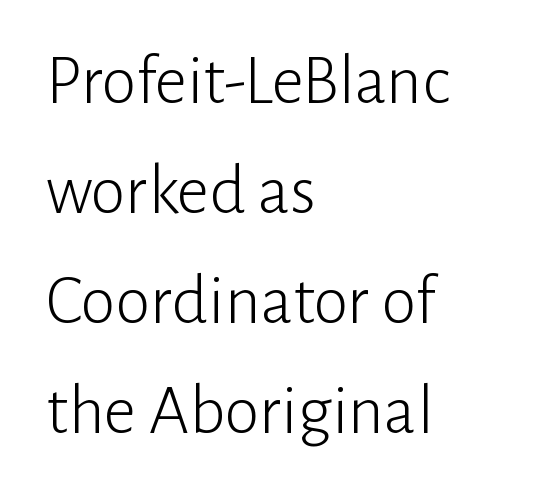
Q: Is the text bold? A: No.
Q: Is the text italic (slanted)? A: No, it is upright.
Q: Is the typeface a serif or a sans-serif typeface? A: Sans-serif.
Q: Is the text underlined? A: No.
Q: How is the paragraph aligned? A: Left-aligned.
Q: Is the spacing between letters normal or unusually wide? A: Normal.
Q: Is the spacing between lines tight, normal or loose? A: Normal.
Q: Width (condensed, normal, or wide)? A: Normal.
Q: Stroke contrast? A: Low.
Q: x-height? A: Medium.
Q: Monospaced? A: No.
